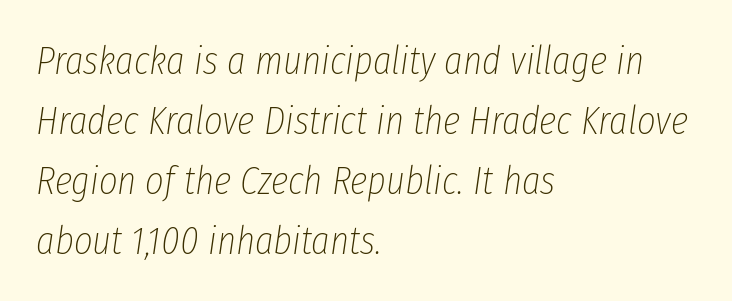
{"italic": "yes", "lean": "right", "slant_degrees": 8, "bold": "no", "weight": "thin", "width": "condensed", "stroke_contrast": "low", "x_height": "medium", "monospaced": "no", "underline": "no", "align": "left", "line_spacing": "normal", "line_spacing_ratio": 1.5, "letter_spacing": "normal", "letter_spacing_em": 0.0, "glyph_px": 40}
